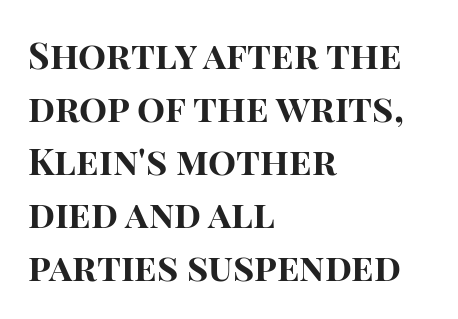
This sample has the flowing, uneven cadence of proportional lettering. Vertical spacing — default. Quick note: underline off. Between one letter and the next there's only the usual sliver of space. No italicization has been applied; the sample stays upright.
